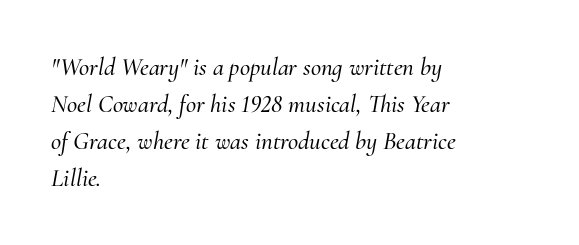
Q: Is the text italic (slanted)? A: Yes, it leans right by about 10 degrees.
Q: Is the text underlined? A: No.
Q: How is the paragraph aligned? A: Left-aligned.
Q: Is the spacing between letters normal or unusually wide? A: Normal.
Q: Is the spacing between lines tight, normal or loose? A: Normal.
